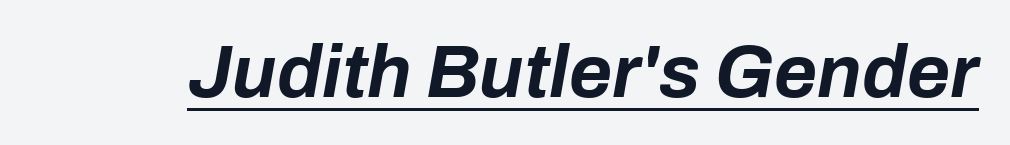
Style check: oblique. Students, observe the line beneath the letters — that is underlining. The glyphs have the mass of a bold cut. Proportional: the letters do not fall into vertical columns.
